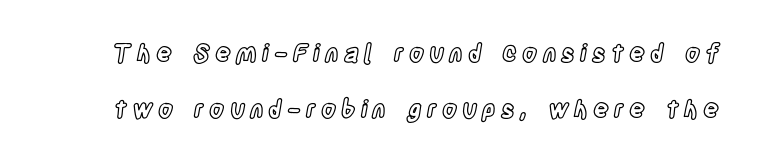
The image shows 24 px text type; set loose line spacing (2.33x), unusually wide letter spacing (+0.22 em), not underlined.
